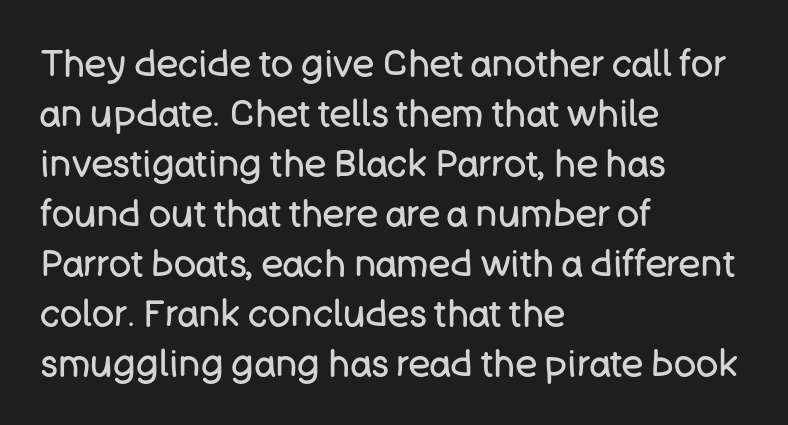
{"serif": "no", "italic": "no", "bold": "no", "weight": "regular", "width": "normal", "stroke_contrast": "low", "x_height": "large", "monospaced": "no", "underline": "no", "align": "left", "line_spacing": "normal", "line_spacing_ratio": 1.35, "letter_spacing": "normal", "letter_spacing_em": 0.0, "glyph_px": 37}
